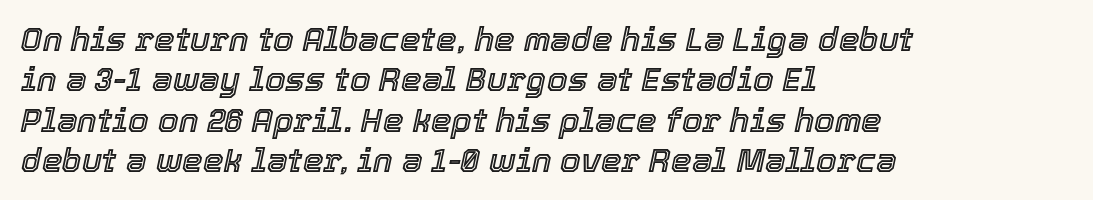
{"italic": "yes", "lean": "right", "slant_degrees": 12, "width": "normal", "x_height": "medium", "monospaced": "no", "underline": "no", "align": "left", "line_spacing_ratio": 1.22, "letter_spacing": "normal", "letter_spacing_em": 0.0, "glyph_px": 33}
